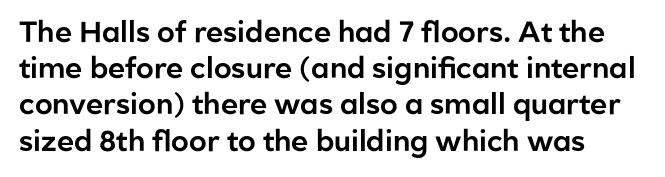
The characters display no serif detailing; their extremities are plain. Italic: no, the glyphs are upright roman. Rule under the text: the space is simply empty. Summary of vertical rhythm: regular, with standard interline spacing.
